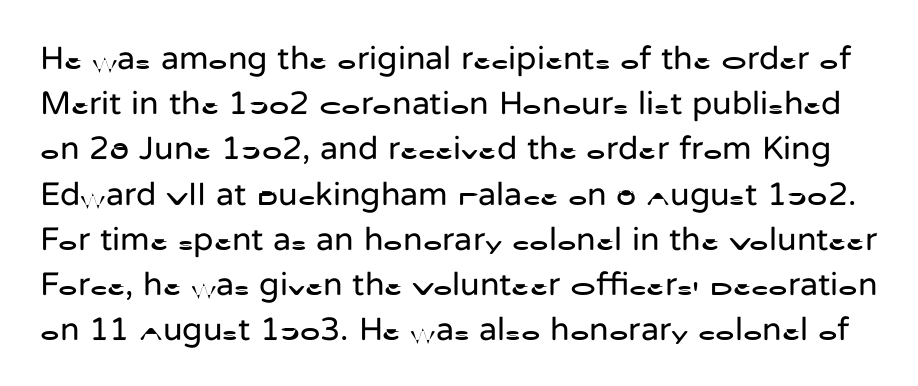
Leading matches the norm, producing a regular column. There is no visible air inserted between adjacent glyphs. This is sans-serif lettering, the kind often seen on screens and signage. Weight: not bold — regular or lighter. Tall strokes in this sample are plumb rather than angled.
